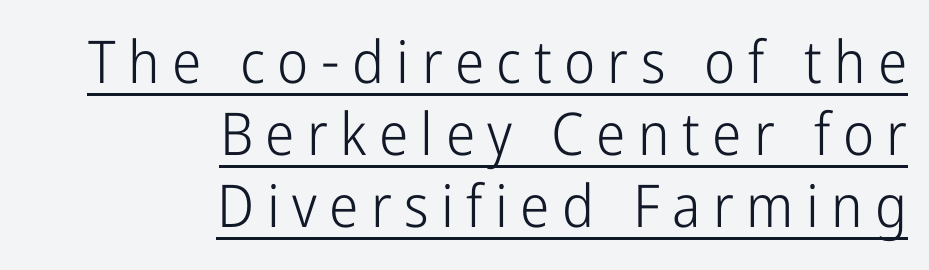
This sample has the flowing, uneven cadence of proportional lettering. This is the regular roman posture of the typeface. Is there an underline? Yes — a line sits under the letters. The ragged edge is on the left, which tells us the setting is flush right.
